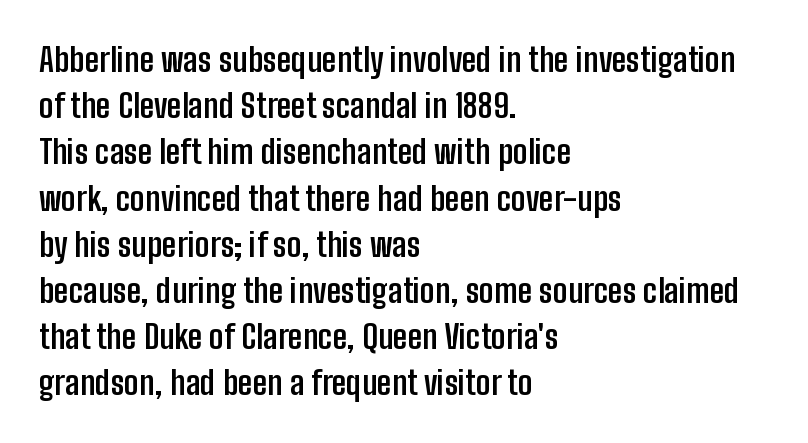
{"serif": "no", "italic": "no", "bold": "yes", "weight": "semibold", "width": "condensed", "stroke_contrast": "low", "x_height": "medium", "monospaced": "no", "underline": "no", "align": "left", "line_spacing": "normal", "line_spacing_ratio": 1.4, "letter_spacing": "normal", "letter_spacing_em": 0.0, "glyph_px": 33}
